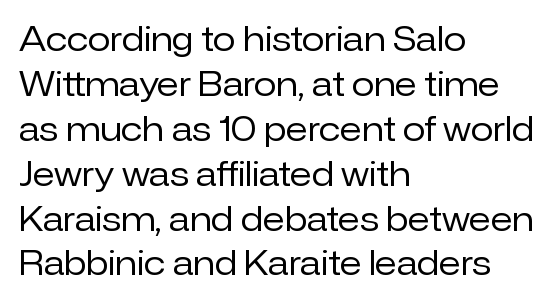
Q: Is the text bold? A: No.
Q: Is the text italic (slanted)? A: No, it is upright.
Q: Is the typeface a serif or a sans-serif typeface? A: Sans-serif.
Q: Is the text underlined? A: No.
Q: How is the paragraph aligned? A: Left-aligned.
Q: Is the spacing between letters normal or unusually wide? A: Normal.
Q: Is the spacing between lines tight, normal or loose? A: Normal.
Q: Width (condensed, normal, or wide)? A: Normal.
Q: Stroke contrast? A: Low.
Q: x-height? A: Medium.
Q: Monospaced? A: No.
